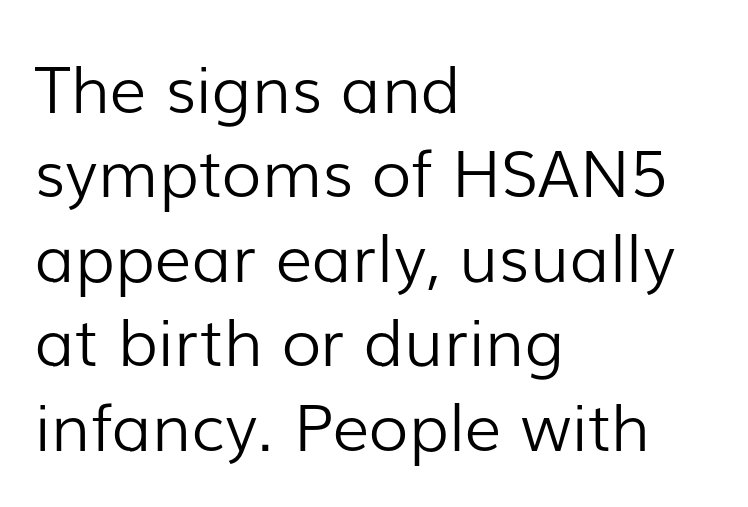
A typesetter would call this leading conventional body-copy spacing. Unbolded letterforms with no extra heft. The face used here is rendered with its standard letterfit. Do the characters align in a grid? No, the font is proportional. Does the type have serifs? No, each stem ends abruptly.
